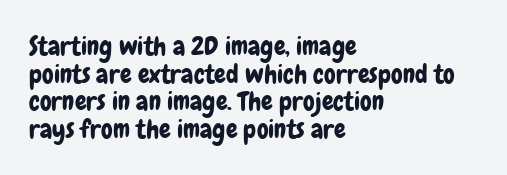
This rendering uses left alignment, leaving the right contour irregular. The gap between lines stays unmarked. Honestly, the letter spacing is just normal — you wouldn't notice it. Vertically, the passage feels compressed, each row crowding the next. Posture: straight, roman, zero tilt.
